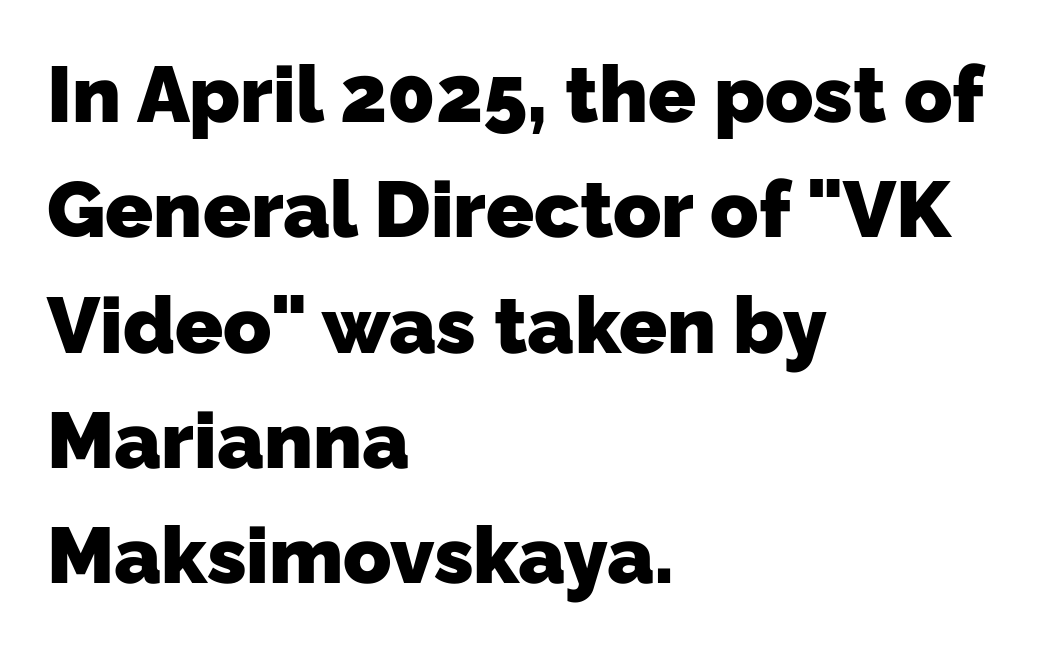
{"serif": "no", "bold": "yes", "weight": "heavy", "width": "normal", "stroke_contrast": "low", "x_height": "medium", "monospaced": "no", "underline": "no", "align": "left", "line_spacing": "normal", "line_spacing_ratio": 1.46, "letter_spacing": "normal", "letter_spacing_em": 0.0, "glyph_px": 79}
